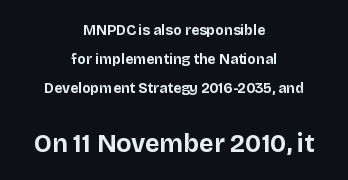
Notice how thick the strokes are: this is what a full bold looks like. Small over large — that's the arrangement of the two blocks here. Just letters on the line, the space beneath them empty. A great deal of white space separates one row of letters from the next.
